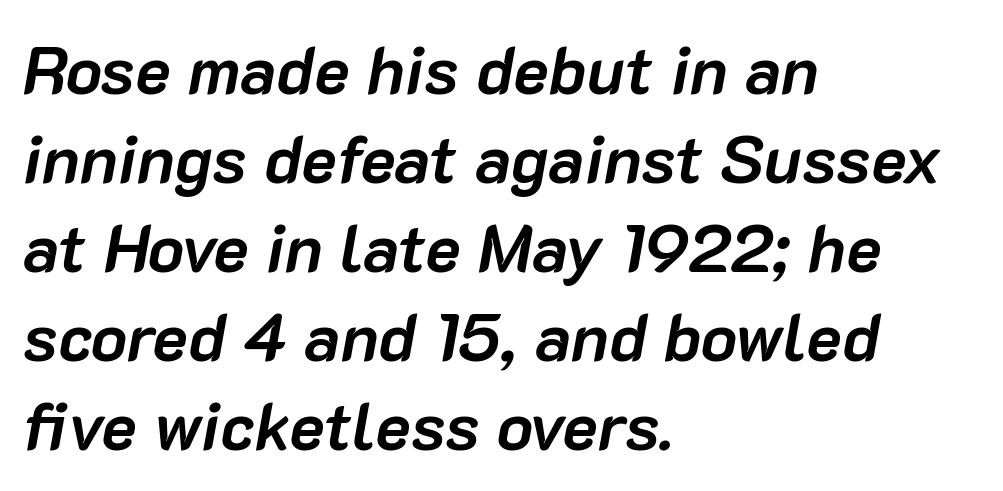
The image shows 67 px semibold type, italic (leaning right); set left-aligned, normal line spacing (1.33x), normal letter spacing, not underlined; low stroke contrast and a medium x-height.
